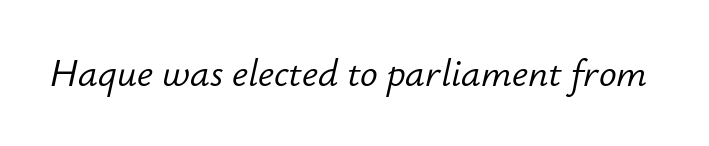
Heaviness? Minimal to ordinary, like unemphasized prose. Observe the lean: these are italic letterforms. Tracking value appears to be zero — textbook default spacing. Think of a printed novel: that variable character pitch is what you see here. The space beneath each line is pristine and unruled.
